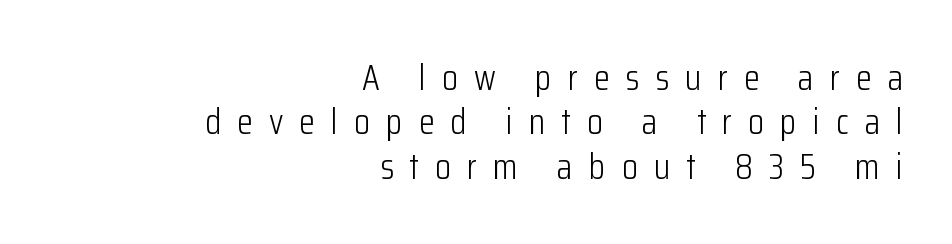
Q: Is the text bold? A: No.
Q: Is the text italic (slanted)? A: No, it is upright.
Q: Is the typeface a serif or a sans-serif typeface? A: Sans-serif.
Q: Is the text underlined? A: No.
Q: How is the paragraph aligned? A: Right-aligned.
Q: Is the spacing between letters normal or unusually wide? A: Unusually wide.
Q: Width (condensed, normal, or wide)? A: Condensed.
Q: Stroke contrast? A: Low.
Q: x-height? A: Medium.
Q: Monospaced? A: No.
